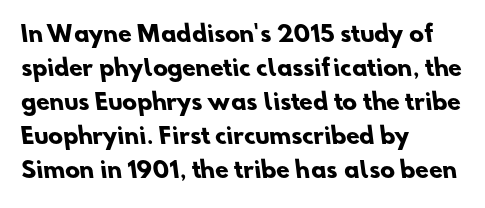
The baseline area is clear. This block has exactly the height ordinary leading produces. The rendering keeps characters at their native spacing. These lines stack with their left ends in a neat column. Students, this is bold: see how much ink each stroke carries.
